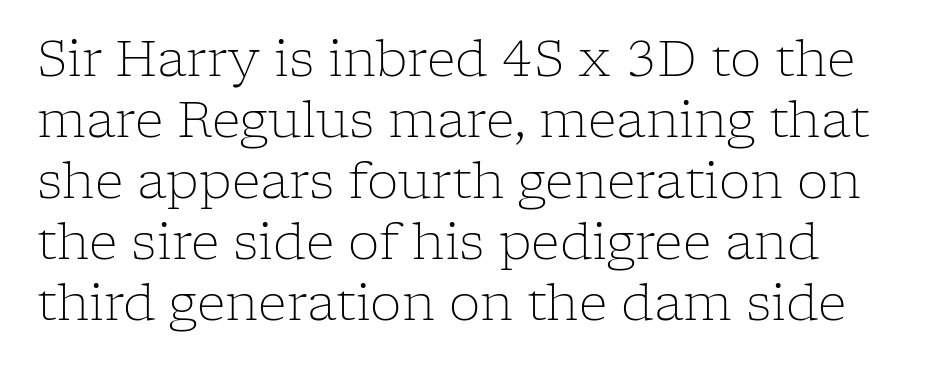
{"serif": "yes", "italic": "no", "bold": "no", "weight": "light", "width": "normal", "stroke_contrast": "low", "x_height": "medium", "monospaced": "no", "underline": "no", "align": "left", "line_spacing_ratio": 1.22, "letter_spacing": "normal", "letter_spacing_em": 0.0, "glyph_px": 50}
